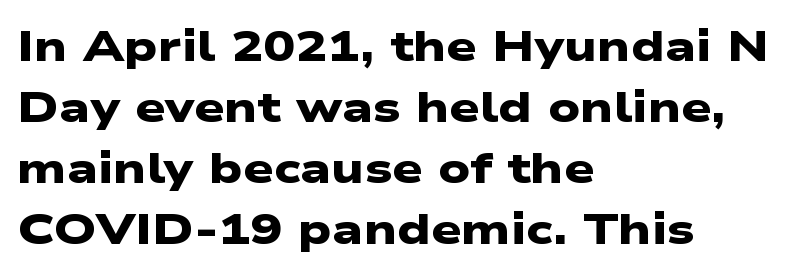
The image shows 43 px heavy, wide sans-serif type; set left-aligned, normal line spacing (1.42x), normal letter spacing, not underlined; low stroke contrast and a medium x-height.
